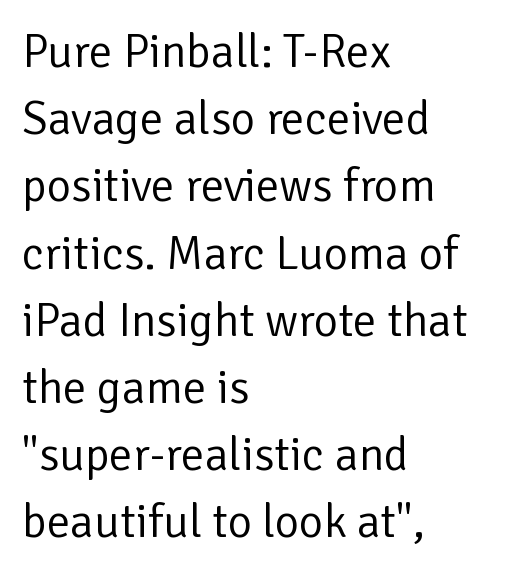
{"serif": "no", "italic": "no", "bold": "no", "weight": "regular", "width": "normal", "stroke_contrast": "low", "x_height": "medium", "monospaced": "no", "underline": "no", "align": "left", "line_spacing": "normal", "line_spacing_ratio": 1.43, "letter_spacing": "normal", "letter_spacing_em": 0.0, "glyph_px": 47}
